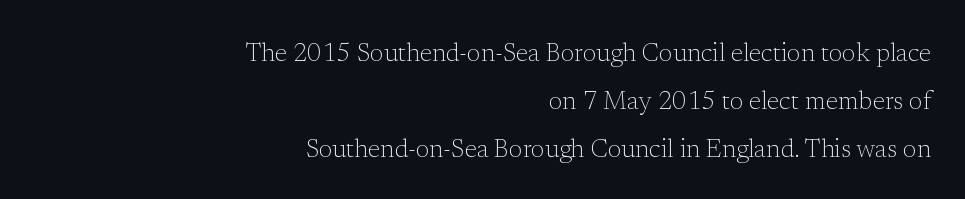
{"italic": "no", "bold": "no", "underline": "no", "align": "right", "line_spacing": "loose", "line_spacing_ratio": 1.93, "letter_spacing": "normal", "letter_spacing_em": 0.0, "glyph_px": 25}
